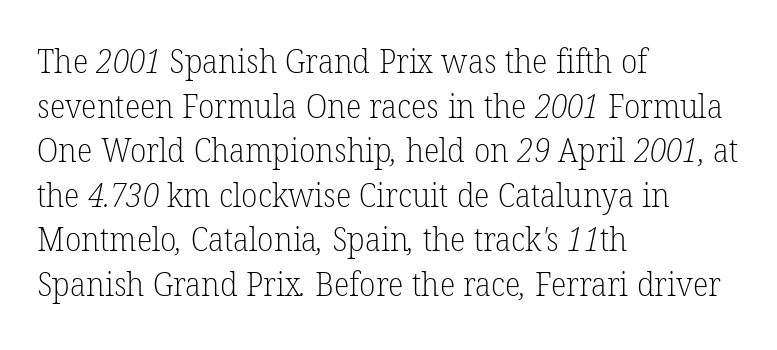
Has an underline been added? It has not. Spacing verdict: proportional, widths tailored to each character. Nothing unusual about the tracking: characters are spaced as the font intends. Font category for this specimen: serif. Is the block centered? No — it sits flush against the left margin. Reading down the column, the eye jumps a familiar distance to each next line.
